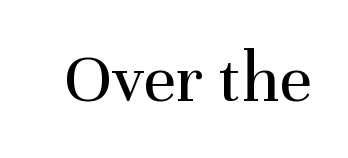
Q: Is the text bold? A: No.
Q: Is the text italic (slanted)? A: No, it is upright.
Q: Is the typeface a serif or a sans-serif typeface? A: Serif.
Q: Is the text underlined? A: No.
Q: Is the spacing between letters normal or unusually wide? A: Normal.
Q: Width (condensed, normal, or wide)? A: Normal.
Q: Stroke contrast? A: Medium.
Q: x-height? A: Medium.
Q: Monospaced? A: No.
